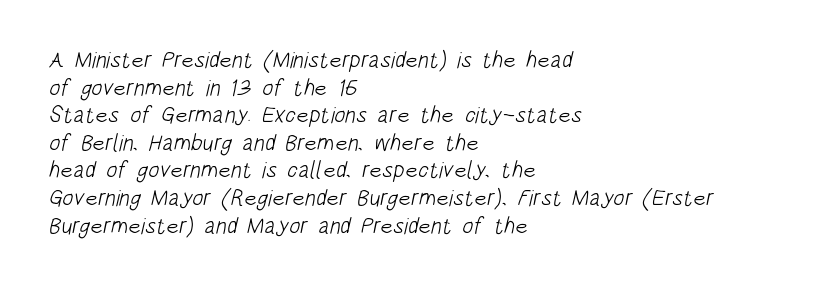
The lines in this sample share a left origin and differ only in where they stop. Nothing heavy about these letters — not bold at all. There is no visible air inserted between adjacent glyphs. Any mark beneath the type? The region is blank.
